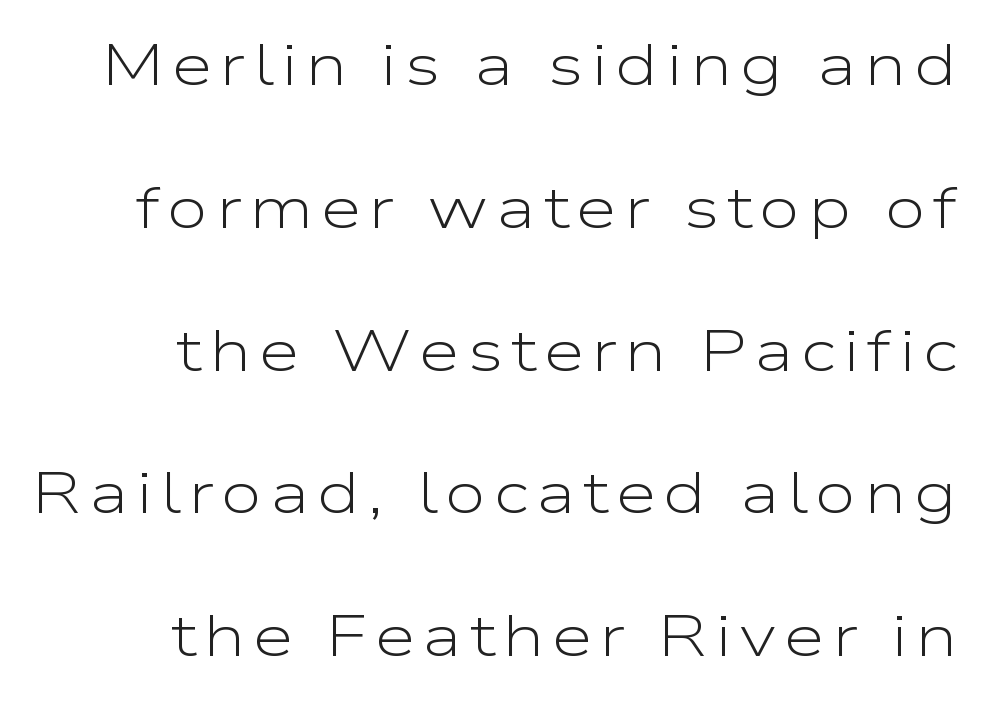
Q: Is the text bold? A: No.
Q: Is the text italic (slanted)? A: No, it is upright.
Q: Is the typeface a serif or a sans-serif typeface? A: Sans-serif.
Q: Is the text underlined? A: No.
Q: How is the paragraph aligned? A: Right-aligned.
Q: Is the spacing between lines tight, normal or loose? A: Loose.
Q: Width (condensed, normal, or wide)? A: Wide.
Q: Stroke contrast? A: Low.
Q: x-height? A: Medium.
Q: Monospaced? A: No.
